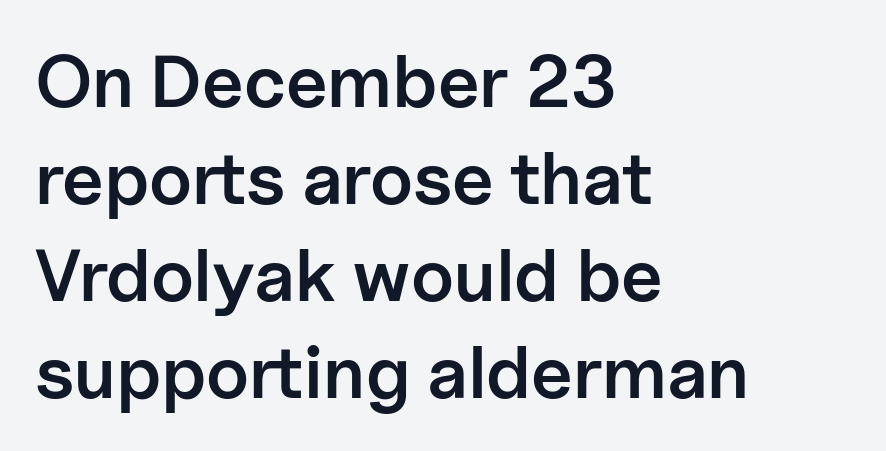
The image shows 74 px semibold sans-serif type, upright; set left-aligned, normal line spacing (1.31x), normal letter spacing, not underlined; low stroke contrast and a medium x-height.
